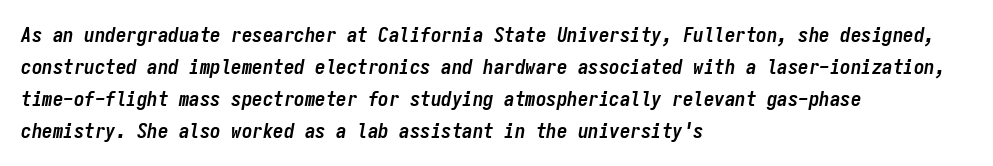
Q: Is the text bold? A: Yes.
Q: Is the text italic (slanted)? A: Yes, it leans right by about 9 degrees.
Q: Is the text underlined? A: No.
Q: How is the paragraph aligned? A: Left-aligned.
Q: Is the spacing between letters normal or unusually wide? A: Normal.
Q: Is the spacing between lines tight, normal or loose? A: Normal.
